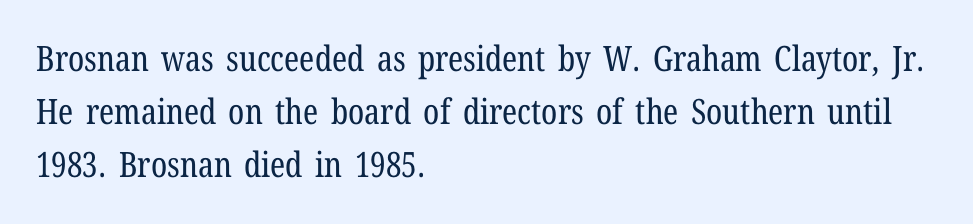
No italicization has been applied; the sample stays upright. No word sits above an underline. The letters carry serifs — small finishing strokes at the ends of their stems. If you drew a ruler down the left edge, every line would touch it. One glance says typical: line gaps are just what's usual. You could not count columns in this text — the font is proportionally spaced.
